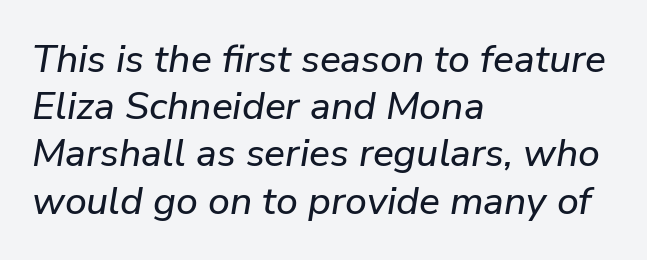
Q: Is the text italic (slanted)? A: Yes, it leans right by about 9 degrees.
Q: Is the text underlined? A: No.
Q: How is the paragraph aligned? A: Left-aligned.
Q: Is the spacing between letters normal or unusually wide? A: Normal.
Q: Width (condensed, normal, or wide)? A: Normal.
Q: Stroke contrast? A: Low.
Q: x-height? A: Medium.
Q: Monospaced? A: No.
